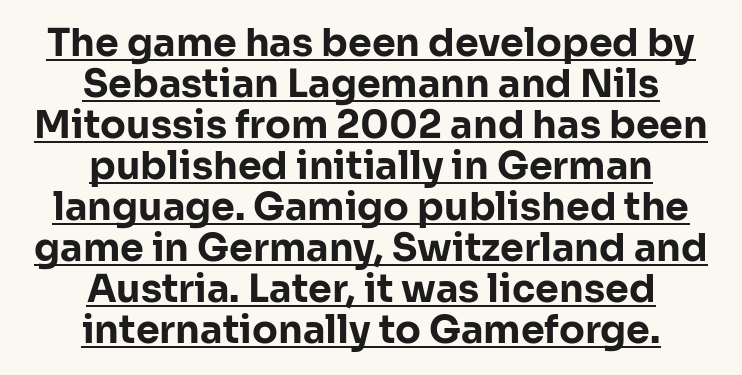
The image shows 38 px bold sans-serif type, upright; set centered, tight line spacing (1.08x), normal letter spacing, underlined; low stroke contrast and a medium x-height.
